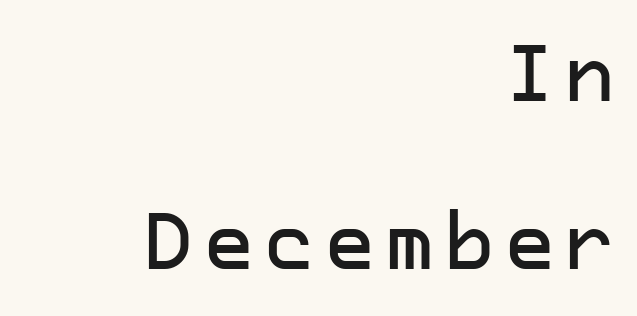
Q: Is the text italic (slanted)? A: No, it is upright.
Q: Is the typeface a serif or a sans-serif typeface? A: Sans-serif.
Q: Is the text underlined? A: No.
Q: How is the paragraph aligned? A: Right-aligned.
Q: Is the spacing between lines tight, normal or loose? A: Loose.
Q: Width (condensed, normal, or wide)? A: Normal.
Q: Stroke contrast? A: Low.
Q: x-height? A: Medium.
